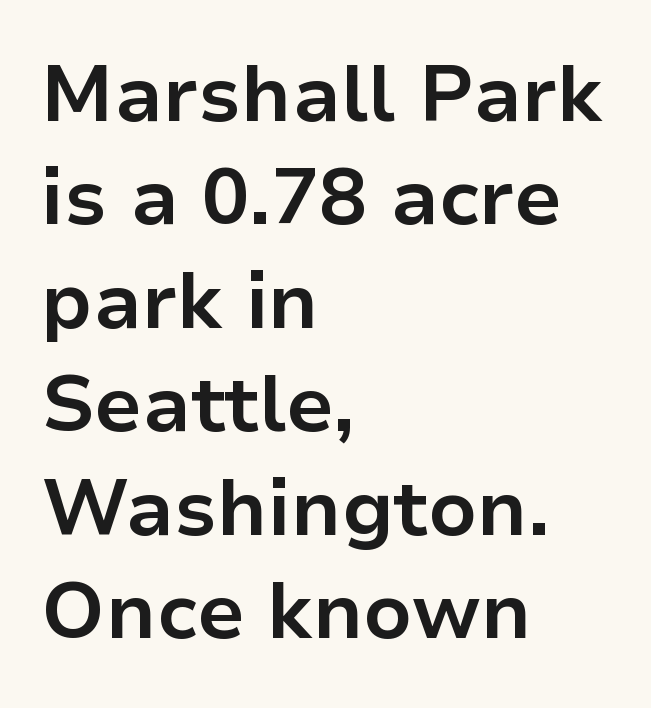
The image shows 79 px bold sans-serif type, upright; set left-aligned, normal line spacing (1.31x), normal letter spacing, not underlined; low stroke contrast and a medium x-height.
